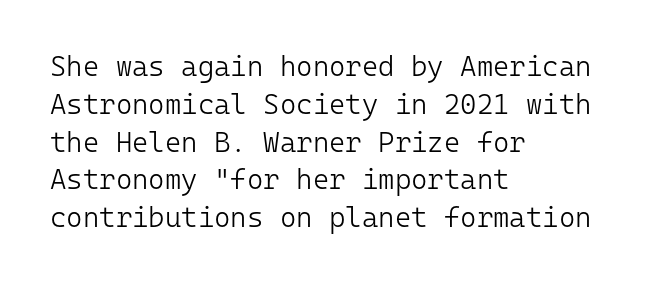
Q: Is the text bold? A: No.
Q: Is the text italic (slanted)? A: No, it is upright.
Q: Is the typeface a serif or a sans-serif typeface? A: Sans-serif.
Q: Is the text underlined? A: No.
Q: How is the paragraph aligned? A: Left-aligned.
Q: Is the spacing between letters normal or unusually wide? A: Normal.
Q: Is the spacing between lines tight, normal or loose? A: Normal.
Q: Width (condensed, normal, or wide)? A: Normal.
Q: Stroke contrast? A: Low.
Q: x-height? A: Medium.
Q: Monospaced? A: Yes.
